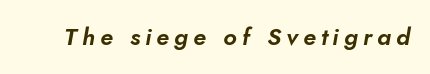
{"italic": "yes", "lean": "right", "slant_degrees": 10, "underline": "no", "letter_spacing": "wide", "letter_spacing_em": 0.21, "glyph_px": 24}
